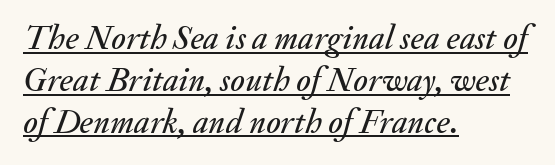
The image shows 34 px text type, italic (leaning right); set left-aligned, line spacing 1.23x, normal letter spacing, underlined; medium stroke contrast and a small x-height.
